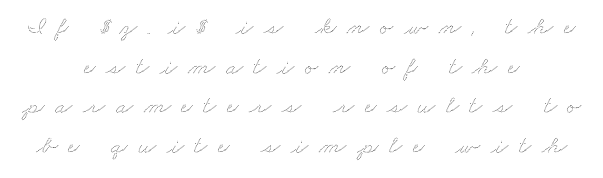
The image shows 25 px text type; set centered, normal line spacing (1.59x), unusually wide letter spacing (+0.43 em), not underlined.
